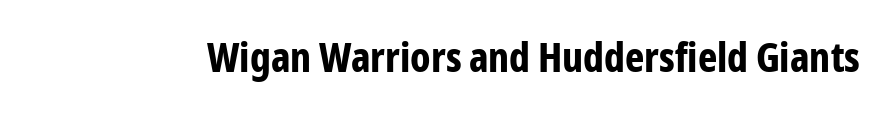
{"serif": "no", "italic": "no", "bold": "yes", "weight": "bold", "width": "condensed", "stroke_contrast": "low", "x_height": "medium", "monospaced": "no", "underline": "no", "letter_spacing": "normal", "letter_spacing_em": 0.0, "glyph_px": 41}
